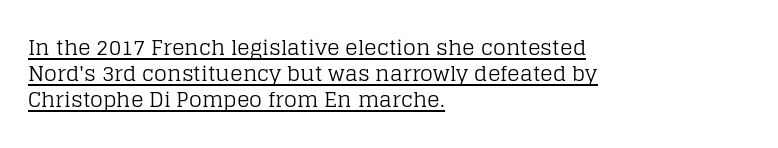
Q: Is the text bold? A: No.
Q: Is the text italic (slanted)? A: No, it is upright.
Q: Is the text underlined? A: Yes.
Q: How is the paragraph aligned? A: Left-aligned.
Q: Is the spacing between letters normal or unusually wide? A: Normal.
